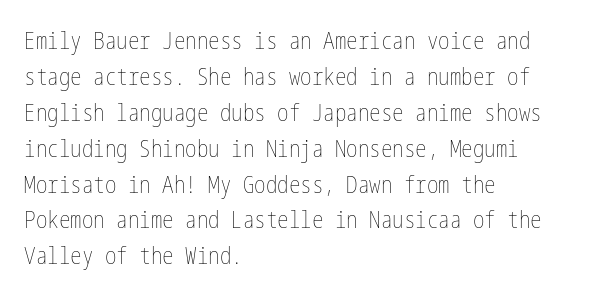
The foot of each line stays bare and open. It's the straight-up-and-down kind of type. The gaps between neighbouring characters are ordinary and unremarkable. A normal amount of white space separates one row of letters from the next. Typeset ragged right — the left edge is the straight one. Is the stroke heavy? The answer is a plain regular-or-lighter.
